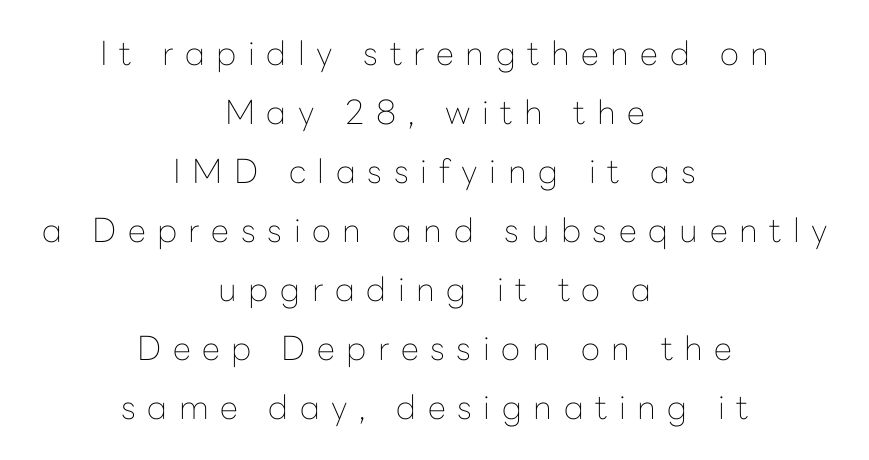
{"serif": "no", "italic": "no", "bold": "no", "weight": "thin", "width": "normal", "stroke_contrast": "low", "x_height": "medium", "monospaced": "no", "underline": "no", "align": "center", "line_spacing_ratio": 1.79, "letter_spacing": "wide", "letter_spacing_em": 0.35, "glyph_px": 33}
